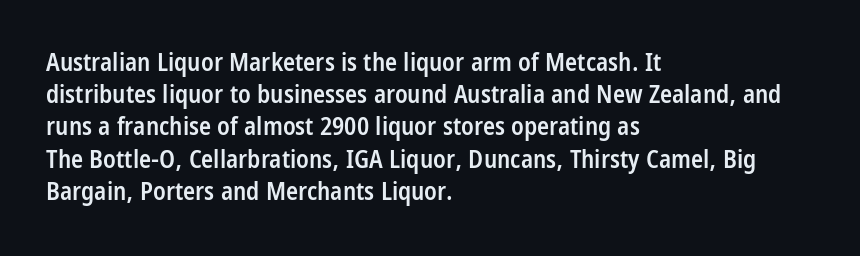
The image shows 25 px text type, upright; set left-aligned, normal line spacing (1.29x), normal letter spacing, not underlined.
